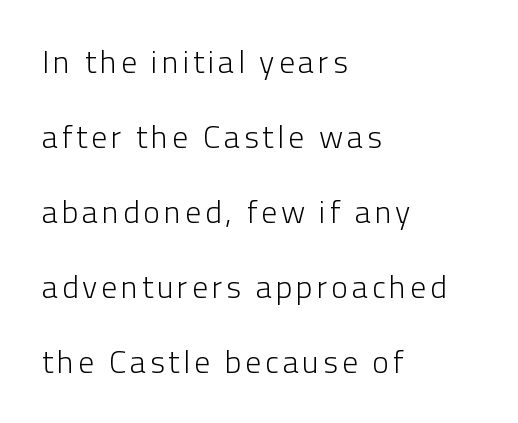
Do the characters align in a grid? No, the font is proportional. The font sits on the lighter half of the weight spectrum, regular included. A typesetter would call this leading open, well beyond the default. Do the letters lean? They stand straight. Does the type have serifs? No, each stem ends abruptly.
